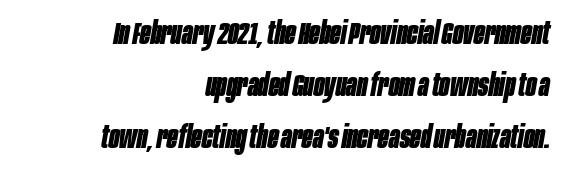
The image shows 31 px bold, condensed type, italic (leaning right); set right-aligned, normal line spacing (1.68x), normal letter spacing, not underlined; low stroke contrast and a large x-height.
